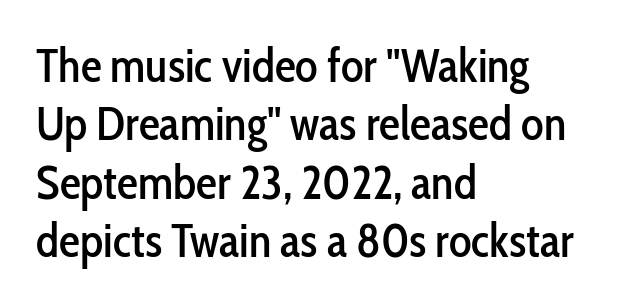
Each letter's strokes conclude bluntly, with no projecting serifs. Is the letter spacing exaggerated? No — it looks like the ordinary default. The letters advance in unequal steps, a hallmark of proportional type. Type without underlining. Compared with a centered layout, this one pins lines to the left instead.
